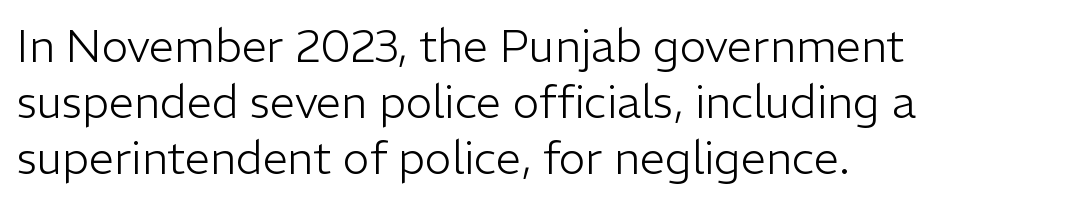
{"serif": "no", "italic": "no", "bold": "no", "weight": "light", "width": "normal", "stroke_contrast": "low", "x_height": "medium", "monospaced": "no", "underline": "no", "align": "left", "line_spacing": "normal", "line_spacing_ratio": 1.25, "letter_spacing": "normal", "letter_spacing_em": 0.0, "glyph_px": 45}
